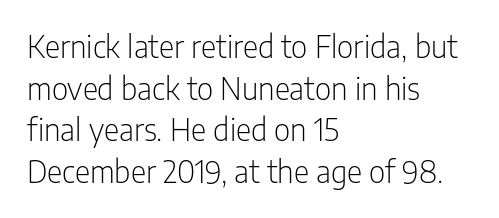
In CSS terms this would be text-align: left. Letter spacing: default. The area under the type is left untouched. Classification — sans serif. Looks like regular typesetting: each glyph gets only the width it needs. Summary of vertical rhythm: regular, with standard interline spacing.
